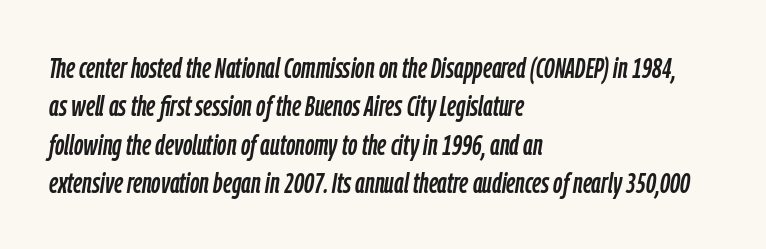
The image shows 29 px condensed type, italic (leaning right); set left-aligned, normal line spacing (1.32x), normal letter spacing, not underlined; low stroke contrast and a medium x-height.
